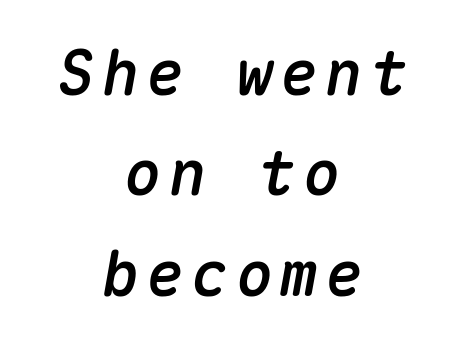
Posture: slanted. These lines are centered, leaving both edges ragged. The area under the type is left untouched. This block has exactly the height ordinary leading produces.
